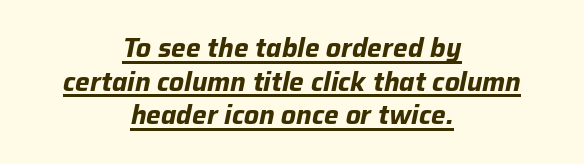
Leftover space on each line is divided equally before and after the words. Rendered with sloped, italic letterforms. Quick note: interline space is typical. Glance below the letters and you will spot a drawn line.
